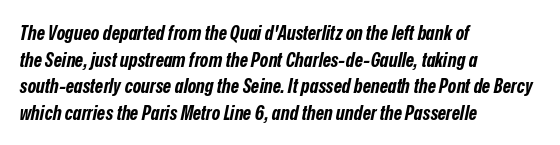
Honestly, the row spacing looks completely unremarkable. Typeset ragged right — the left edge is the straight one. Summary of weight: heavy, a full bold. Underlining? Definitely not there. An italicized treatment has been applied to the whole sample. These lines keep a tight, regular rhythm from letter to letter.
